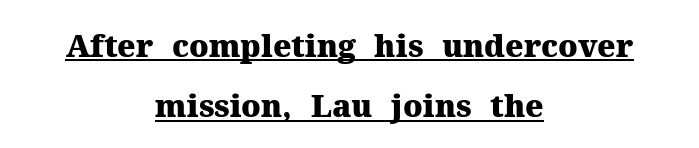
The face used here is proportionally spaced, like ordinary book or web type. Every word sits above its own underline. These lines are composed in type with serifs. Posture: straight, roman, zero tilt. Casual observation: everything's sitting right in the middle. Interline gaps are noticeably wide in this sample.
